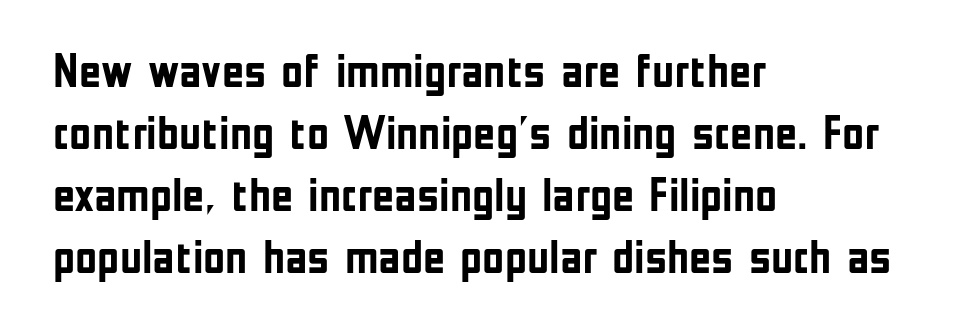
The image shows 48 px semibold, condensed sans-serif type, upright; set left-aligned, normal line spacing (1.29x), normal letter spacing, not underlined; low stroke contrast and a medium x-height.
